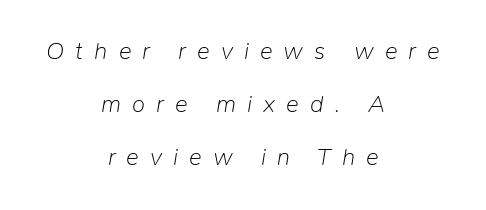
This rendering uses center alignment, leaving both contours irregular but symmetric. Observe the lean: these are italic letterforms. Words appear elongated and porous because spacing is wide. Letters have the restrained weight of plain body copy at most.
